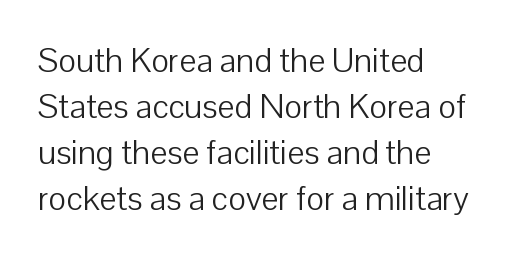
The image shows 34 px light sans-serif type, upright; set left-aligned, normal line spacing (1.35x), normal letter spacing, not underlined; low stroke contrast and a medium x-height.
